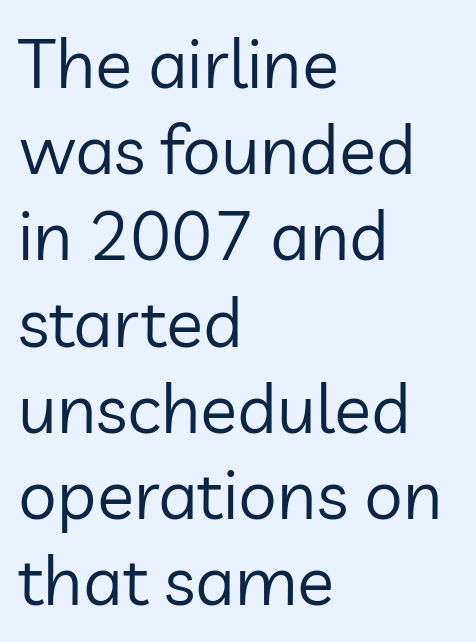
The image shows 69 px regular-weight sans-serif type, upright; set left-aligned, normal line spacing (1.25x), normal letter spacing, not underlined; low stroke contrast and a medium x-height.
